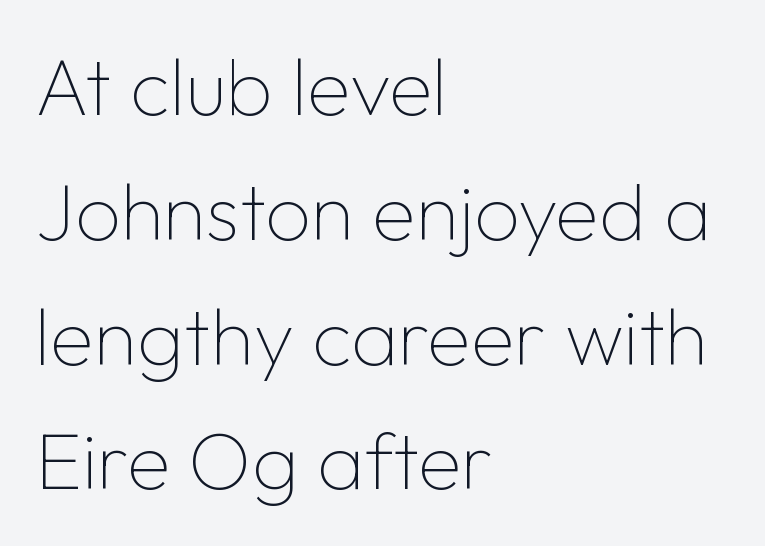
Teacher's note: observe the even left margin — that is flush-left alignment. Characters follow at the spacing the type designer built in. Honestly, the row spacing looks completely unremarkable. The passage shown is typed in a proportional face where columns would drift. Counters stay open thanks to moderate or lighter strokes.
